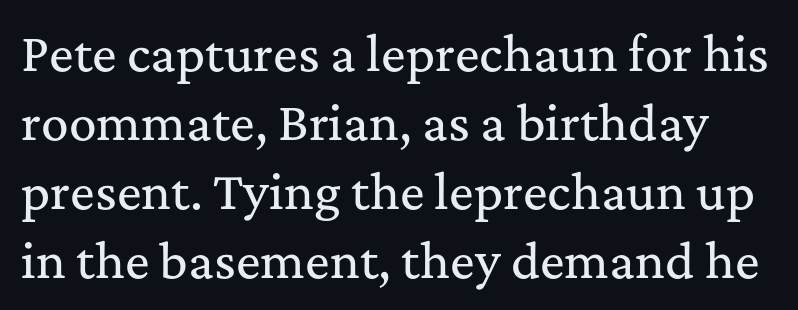
The image shows 46 px serif type, upright; set normal line spacing (1.5x), normal letter spacing, not underlined; medium stroke contrast and a medium x-height.
